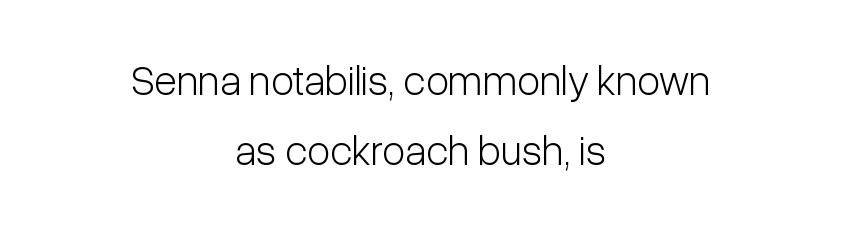
{"serif": "no", "italic": "no", "bold": "no", "weight": "light", "width": "condensed", "stroke_contrast": "low", "x_height": "medium", "monospaced": "no", "underline": "no", "align": "center", "line_spacing": "normal", "line_spacing_ratio": 1.66, "letter_spacing": "normal", "letter_spacing_em": 0.0, "glyph_px": 42}
